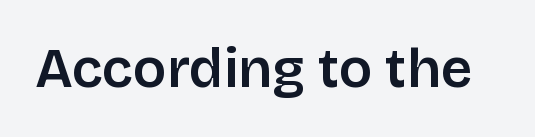
{"serif": "no", "italic": "no", "bold": "semi", "weight": "semibold", "width": "normal", "stroke_contrast": "low", "x_height": "large", "monospaced": "no", "underline": "no", "letter_spacing": "normal", "letter_spacing_em": 0.0, "glyph_px": 55}
